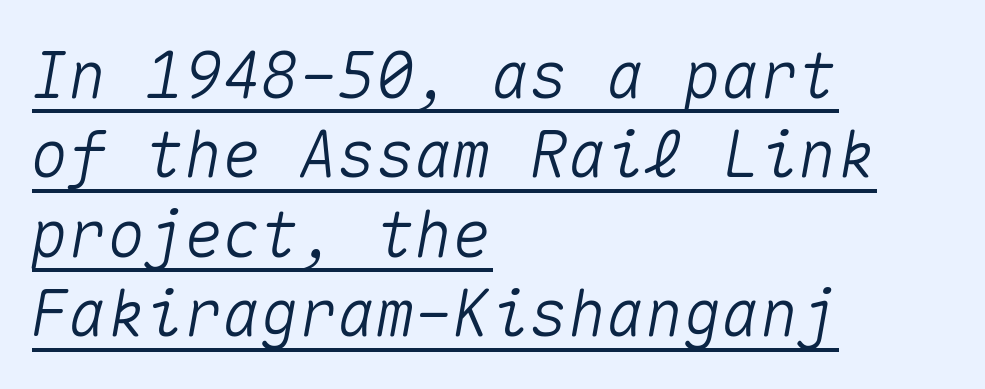
Q: Is the text italic (slanted)? A: Yes, it leans right by about 10 degrees.
Q: Is the text underlined? A: Yes.
Q: How is the paragraph aligned? A: Left-aligned.
Q: Is the spacing between letters normal or unusually wide? A: Normal.
Q: Width (condensed, normal, or wide)? A: Normal.
Q: Stroke contrast? A: Medium.
Q: x-height? A: Medium.
Q: Monospaced? A: Yes.
